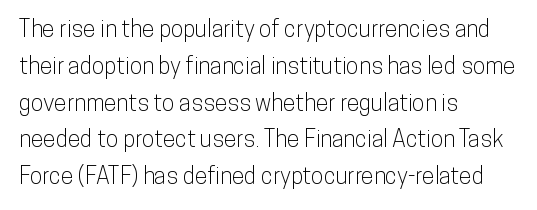
Every character sits straight up, as roman type does. Where is the straight margin? On the left. The rendering uses a moderate line-height, typical for paragraphs. Just letters on the line, the space beneath them empty. Compared with typical body copy, the letter spacing here is the same.
